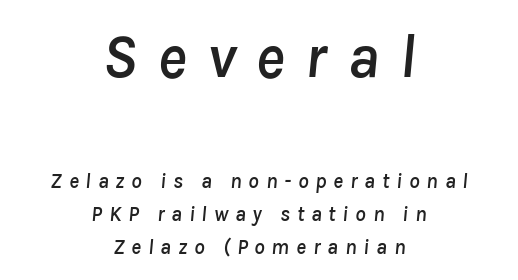
{"italic": "yes", "lean": "right", "slant_degrees": 8, "width": "normal", "stroke_contrast": "low", "x_height": "medium", "monospaced": "no", "underline": "no", "align": "center", "line_spacing": "normal", "line_spacing_ratio": 1.58, "letter_spacing": "wide", "letter_spacing_em": 0.32, "larger_block": "first", "size_ratio": 2.95, "glyph_px": 62}
